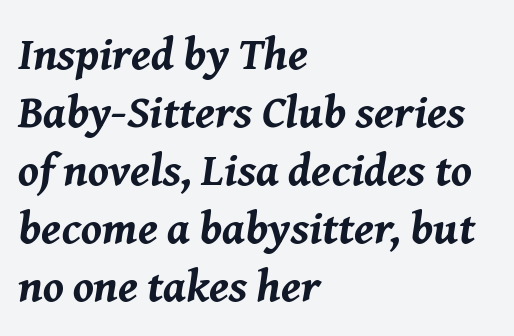
Here the designer chose a conventional face with non-uniform glyph widths. Nobody drew a line under any word here. Caption: bold face, heavy strokes. Leading matches the norm, producing a regular column. If you drew a ruler down the left edge, every line would touch it.
